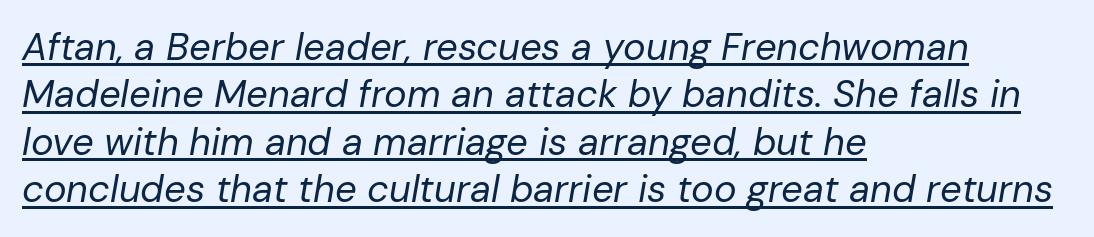
{"italic": "yes", "lean": "right", "slant_degrees": 10, "bold": "no", "weight": "regular", "width": "normal", "stroke_contrast": "low", "x_height": "medium", "monospaced": "no", "underline": "yes", "align": "left", "line_spacing": "normal", "line_spacing_ratio": 1.25, "letter_spacing": "normal", "letter_spacing_em": 0.0, "glyph_px": 38}
